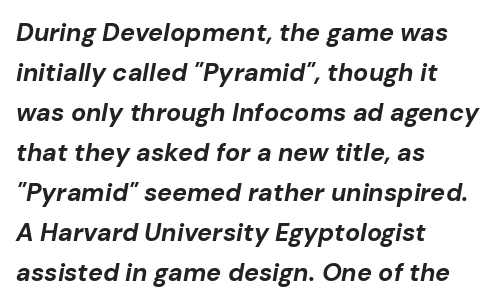
The image shows 25 px bold type, italic (leaning right); set left-aligned, normal line spacing (1.6x), normal letter spacing, not underlined.
